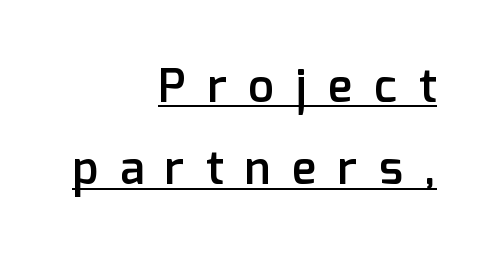
The image shows 46 px semibold sans-serif type, upright; set right-aligned, line spacing 1.79x, unusually wide letter spacing (+0.47 em), underlined; low stroke contrast and a medium x-height.
